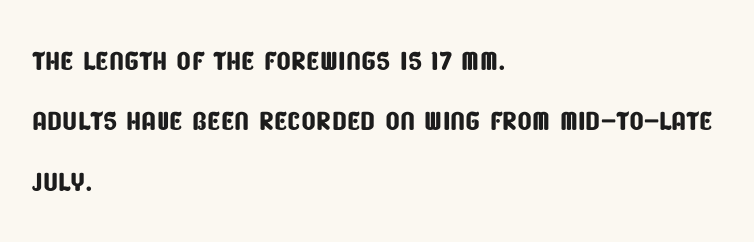
{"serif": "no", "width": "condensed", "stroke_contrast": "low", "x_height": "large", "monospaced": "no", "underline": "no", "align": "left", "line_spacing": "normal", "line_spacing_ratio": 1.59, "letter_spacing": "normal", "letter_spacing_em": 0.0, "glyph_px": 38}
